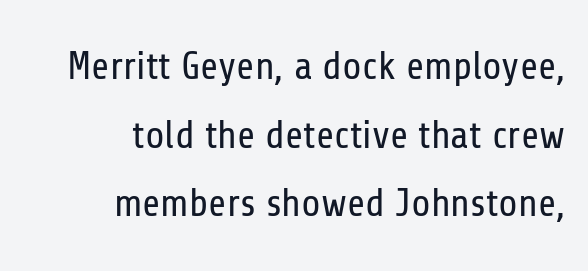
{"serif": "no", "italic": "no", "bold": "no", "weight": "regular", "width": "condensed", "stroke_contrast": "low", "x_height": "medium", "monospaced": "no", "underline": "no", "align": "right", "line_spacing_ratio": 1.76, "letter_spacing": "normal", "letter_spacing_em": 0.0, "glyph_px": 39}
